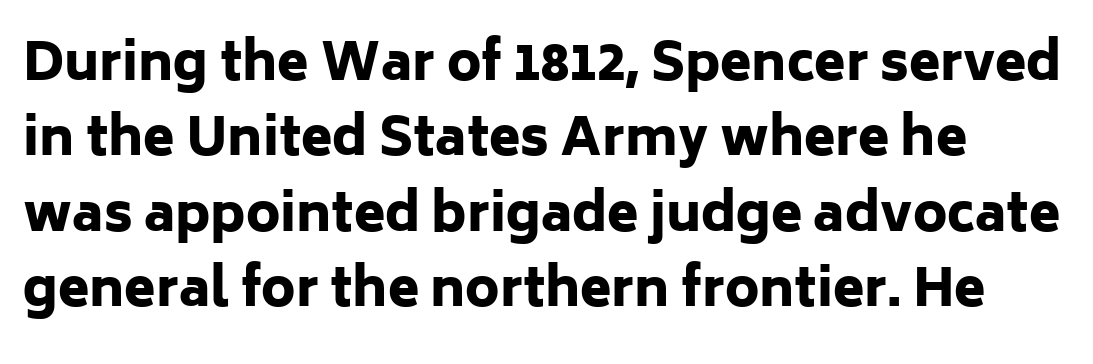
{"serif": "no", "italic": "no", "bold": "yes", "weight": "heavy", "width": "normal", "stroke_contrast": "low", "x_height": "medium", "monospaced": "no", "underline": "no", "line_spacing": "normal", "line_spacing_ratio": 1.48, "letter_spacing": "normal", "letter_spacing_em": 0.0, "glyph_px": 51}
